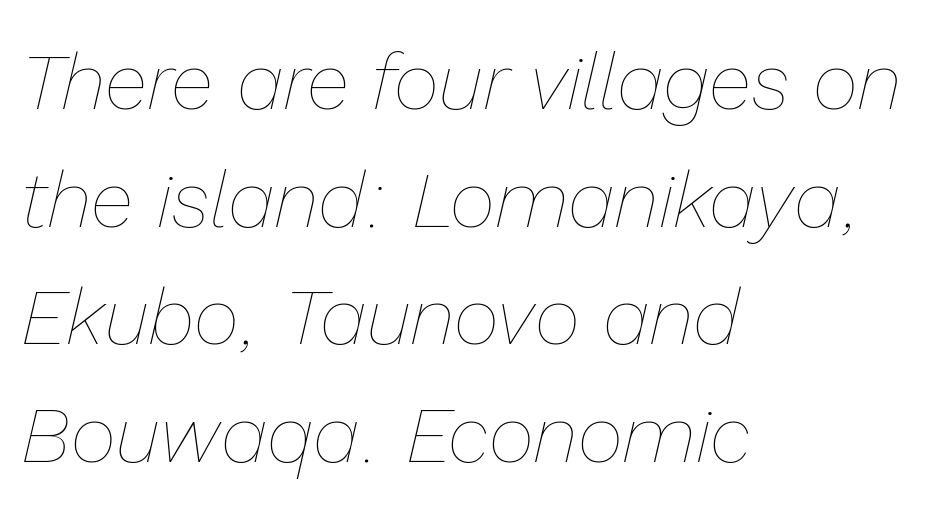
Q: Is the text bold? A: No.
Q: Is the text italic (slanted)? A: Yes, it leans right by about 13 degrees.
Q: Is the text underlined? A: No.
Q: How is the paragraph aligned? A: Left-aligned.
Q: Is the spacing between letters normal or unusually wide? A: Normal.
Q: Is the spacing between lines tight, normal or loose? A: Normal.
Q: Width (condensed, normal, or wide)? A: Normal.
Q: Stroke contrast? A: Low.
Q: x-height? A: Medium.
Q: Monospaced? A: No.
